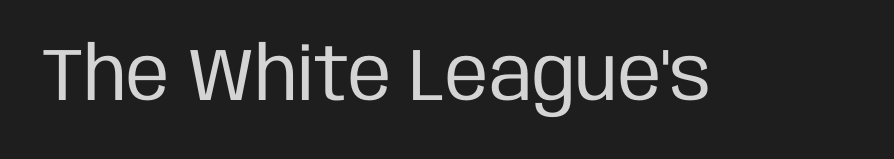
It's the straight-up-and-down kind of type. Glance below the letters and you will spot only blank space. The letterforms sit at book weight or below. This sample has the flowing, uneven cadence of proportional lettering. Short note: letters normally spaced. These lines are composed in type without serifs.
